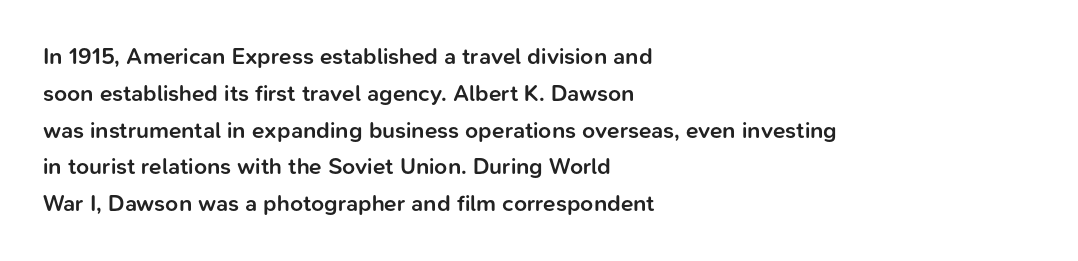
The image shows 23 px text type, upright; set left-aligned, normal line spacing (1.6x), normal letter spacing, not underlined.
